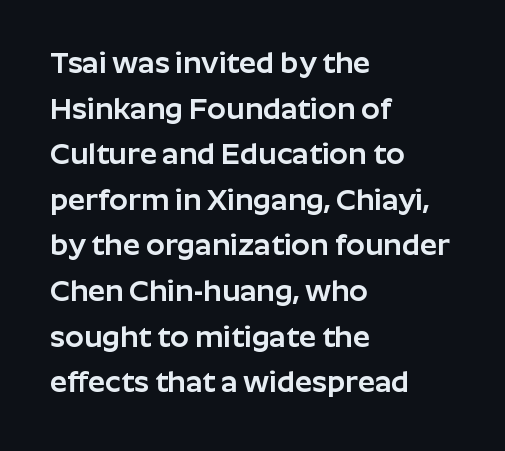
Line beginnings align vertically; line endings do not. The face used here is proportionally spaced, like ordinary book or web type. A normal amount of white space separates one row of letters from the next. Clear beneath every line of the passage. Students, note that the glyphs here touch the page at normal intervals. Font category for this specimen: sans-serif.
